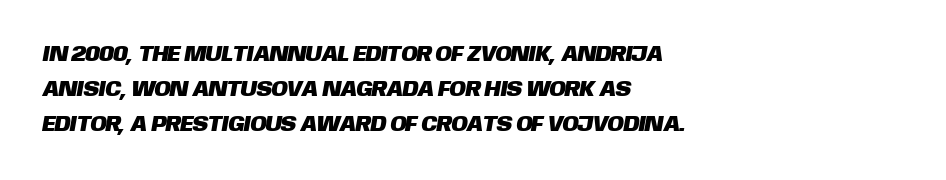
{"underline": "no", "align": "left", "line_spacing": "normal", "line_spacing_ratio": 1.59, "letter_spacing": "normal", "letter_spacing_em": 0.0, "glyph_px": 22}
